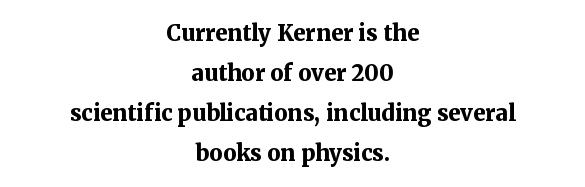
{"italic": "no", "bold": "yes", "underline": "no", "align": "center", "line_spacing_ratio": 1.82, "letter_spacing": "normal", "letter_spacing_em": 0.0, "glyph_px": 22}
